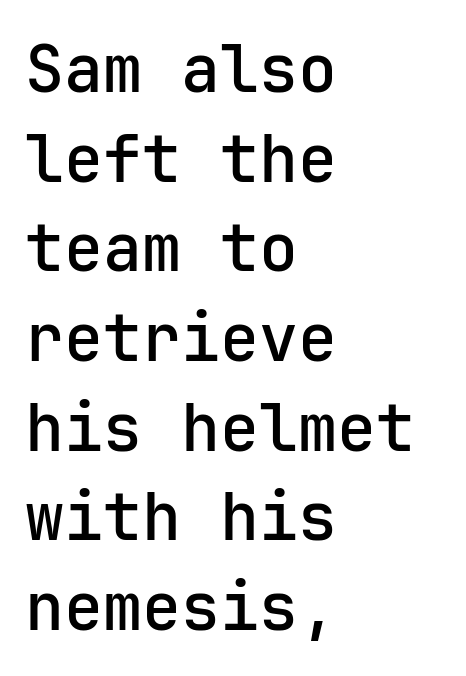
The image shows 65 px semibold sans-serif type, upright; set left-aligned, normal line spacing (1.38x), normal letter spacing, not underlined; low stroke contrast and a medium x-height.
